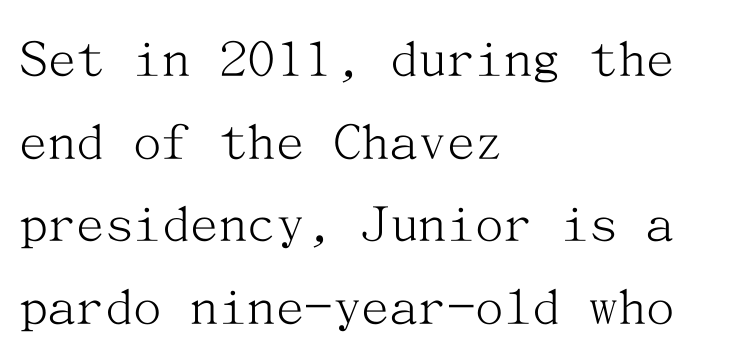
The letters look calm and open, with moderate or lighter stems. The ragged edge is on the right, which tells us the setting is flush left. To sum up the face: it has serifs. These lines were composed using upright roman letters. The block of text has a typical density, with ordinary space between rows.
